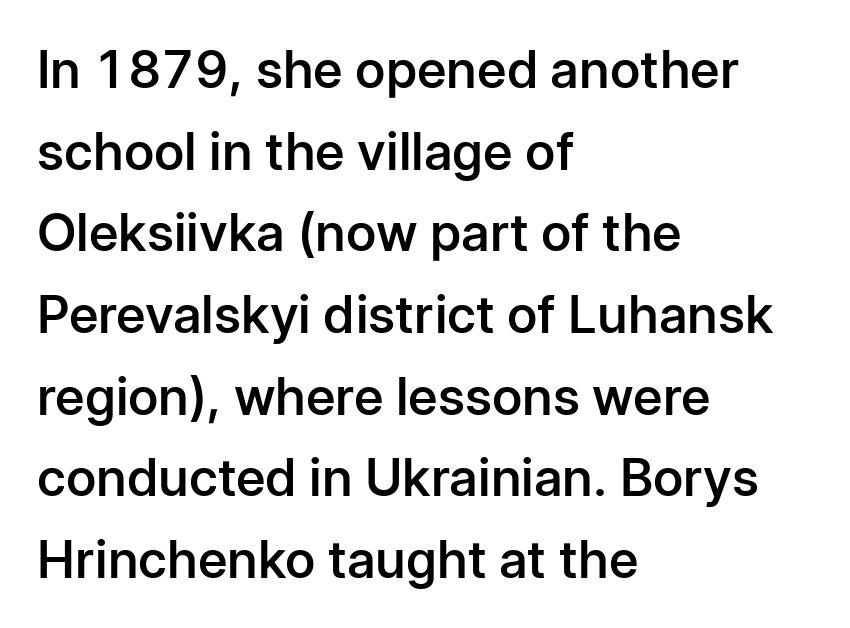
The leading is moderate, giving the passage an even texture. How are the letters spaced? Ordinarily, with no added tracking. A clean baseline with only descenders dipping below it. The passage is arranged the way most books set body copy — flush left. Varying glyph widths throughout — classic text-font behaviour.
